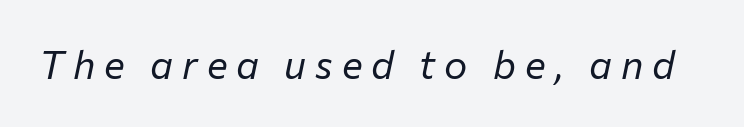
Q: Is the text bold? A: No.
Q: Is the text italic (slanted)? A: Yes, it leans right by about 12 degrees.
Q: Is the text underlined? A: No.
Q: Is the spacing between letters normal or unusually wide? A: Unusually wide.
Q: Width (condensed, normal, or wide)? A: Normal.
Q: Stroke contrast? A: Low.
Q: x-height? A: Medium.
Q: Monospaced? A: No.
